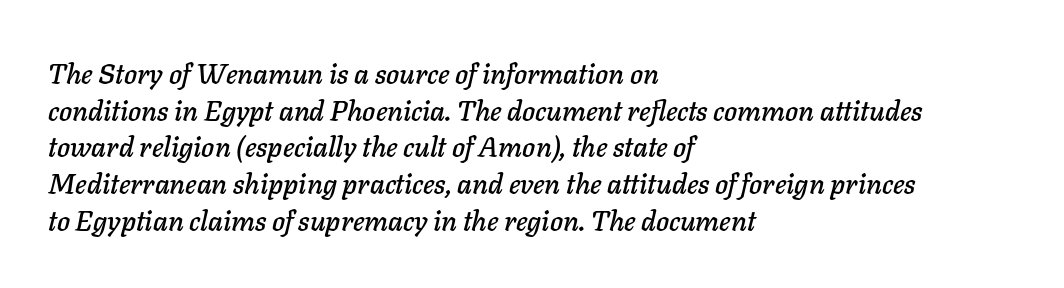
{"italic": "yes", "lean": "right", "slant_degrees": 11, "width": "normal", "stroke_contrast": "low", "x_height": "medium", "monospaced": "no", "underline": "no", "align": "left", "line_spacing": "normal", "line_spacing_ratio": 1.31, "letter_spacing": "normal", "letter_spacing_em": 0.0, "glyph_px": 28}
